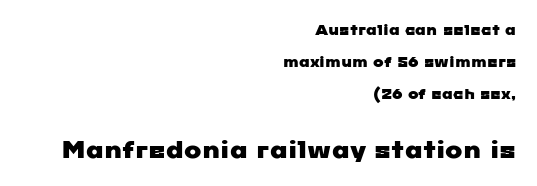
The image shows 23 px text type; set right-aligned, loose line spacing (2.28x), normal letter spacing, not underlined; the second (bottom) block is 1.64x larger.
